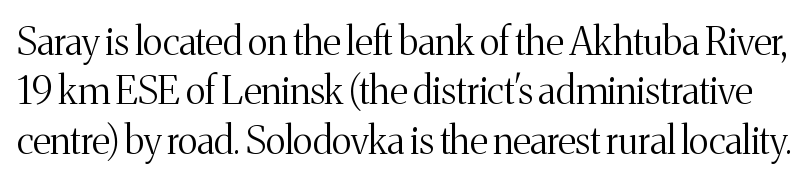
The image shows 38 px light serif type, upright; set normal line spacing (1.3x), normal letter spacing, not underlined; medium stroke contrast and a medium x-height.
